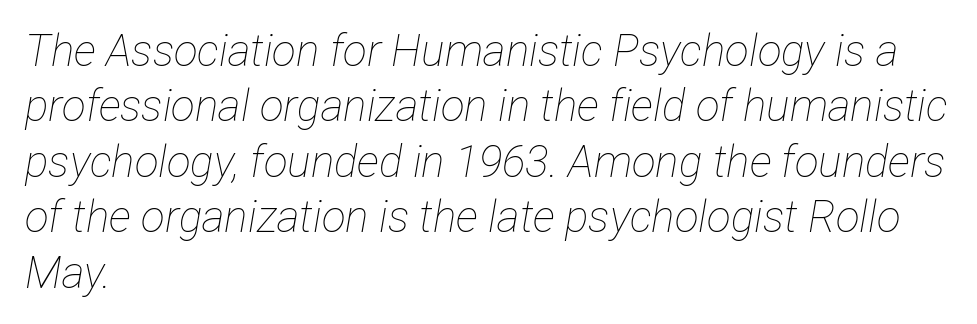
The image shows 44 px thin, condensed type, italic (leaning right); set left-aligned, normal line spacing (1.26x), normal letter spacing, not underlined; low stroke contrast and a medium x-height.
